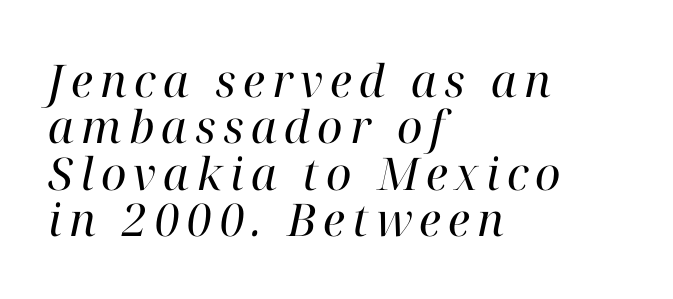
If you drew a line through each stem, it would be angled. Clear beneath every line of the passage. Visually the block forms a straight wall on the left and a jagged coastline on the right. The font is comparable to plain body text, perhaps lighter. The designer dialed line spacing down below the default.
